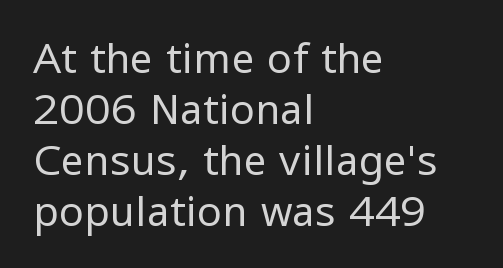
The paragraph has a hard left edge and a soft right edge. Caption: standard tracking, unaltered. Does the type have serifs? No, each stem ends abruptly. You could not count columns in this text — the font is proportionally spaced.
